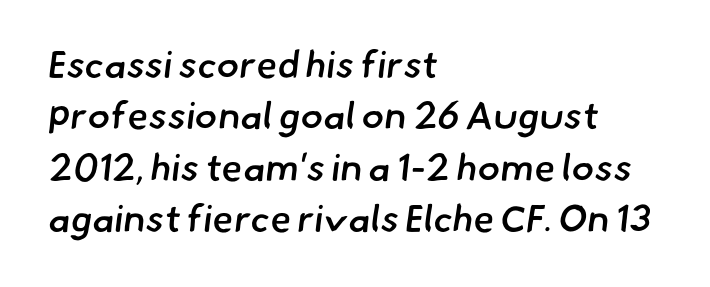
{"serif": "no", "bold": "semi", "weight": "semibold", "width": "normal", "stroke_contrast": "low", "x_height": "small", "monospaced": "no", "underline": "no", "align": "left", "line_spacing": "normal", "line_spacing_ratio": 1.35, "letter_spacing": "normal", "letter_spacing_em": 0.0, "glyph_px": 38}
